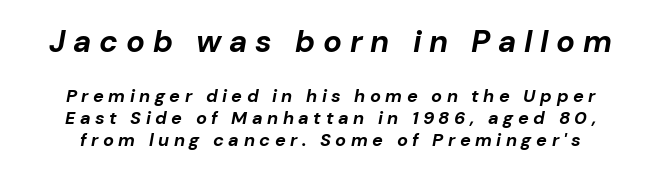
{"italic": "yes", "lean": "right", "slant_degrees": 10, "bold": "yes", "weight": "bold", "width": "normal", "stroke_contrast": "low", "x_height": "medium", "monospaced": "no", "underline": "no", "line_spacing_ratio": 1.23, "letter_spacing": "wide", "letter_spacing_em": 0.25, "larger_block": "first", "size_ratio": 1.72, "glyph_px": 31}
